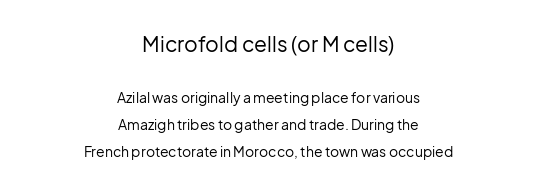
{"italic": "no", "bold": "no", "underline": "no", "align": "center", "line_spacing": "loose", "line_spacing_ratio": 1.94, "letter_spacing": "normal", "letter_spacing_em": 0.0, "larger_block": "first", "size_ratio": 1.5, "glyph_px": 21}
